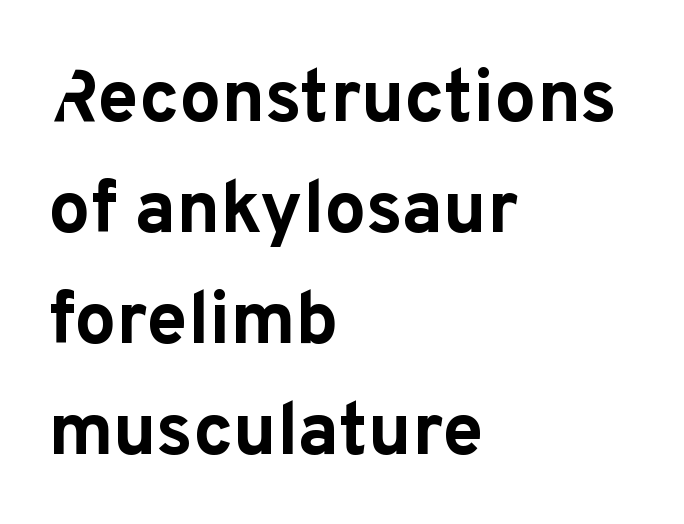
The lettering stays uniformly vertical, giving the passage a roman look. This rendering employs a face without finishing strokes, i.e., a sans-serif. One-word summary of the alignment: left. I'd describe the lettering as bold — thick and assertive. Here the designer chose a conventional face with non-uniform glyph widths. Reading down the column, the eye jumps a familiar distance to each next line.
